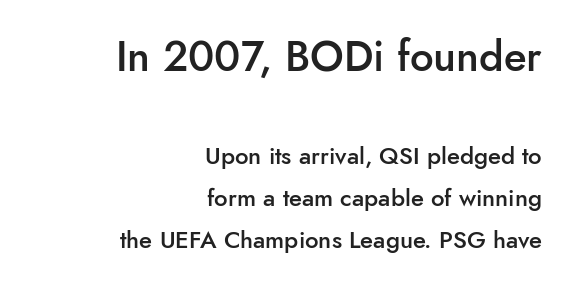
Q: Is the text bold? A: Semi-bold.
Q: Is the text italic (slanted)? A: No, it is upright.
Q: Is the typeface a serif or a sans-serif typeface? A: Sans-serif.
Q: Is the text underlined? A: No.
Q: How is the paragraph aligned? A: Right-aligned.
Q: Is the spacing between letters normal or unusually wide? A: Normal.
Q: Which block of text is set in a larger size, the first (top) or the second (bottom)? A: The first (top) one.
Q: Width (condensed, normal, or wide)? A: Normal.
Q: Stroke contrast? A: Low.
Q: x-height? A: Small.
Q: Monospaced? A: No.
